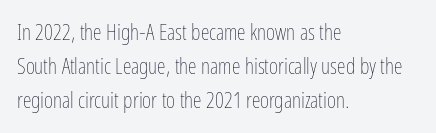
These lines stack with their left ends in a neat column. Any mark beneath the type? The region is blank. Short note: letters normally spaced. The type sits square on the baseline with zero lean.
